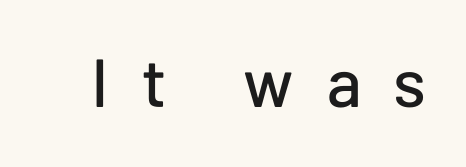
Q: Is the text italic (slanted)? A: No, it is upright.
Q: Is the typeface a serif or a sans-serif typeface? A: Sans-serif.
Q: Is the text underlined? A: No.
Q: Is the spacing between letters normal or unusually wide? A: Unusually wide.
Q: Width (condensed, normal, or wide)? A: Normal.
Q: Stroke contrast? A: Low.
Q: x-height? A: Medium.
Q: Monospaced? A: No.
